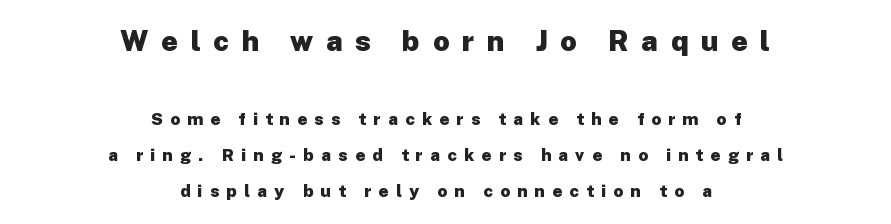
{"serif": "no", "italic": "no", "bold": "yes", "weight": "heavy", "width": "normal", "stroke_contrast": "low", "x_height": "medium", "monospaced": "no", "underline": "no", "align": "center", "line_spacing": "loose", "line_spacing_ratio": 2.12, "letter_spacing": "wide", "letter_spacing_em": 0.43, "larger_block": "first", "size_ratio": 1.71, "glyph_px": 29}
